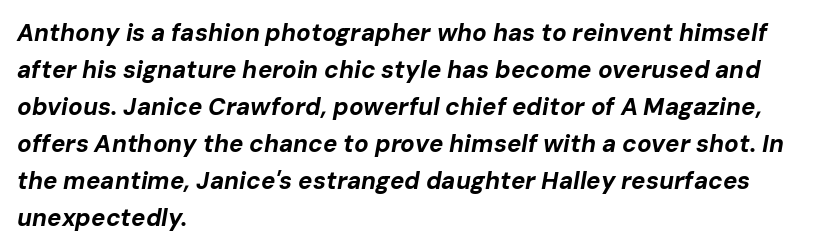
Strokes here are thick enough to call this a true bold. Descenders are the only things crossing below the line. The setting favours the left margin, as ordinary paragraphs usually do. Spacing between characters is what you'd get straight out of the box. Quick note: interline space is typical. Slant detected: the letters are inclined.
